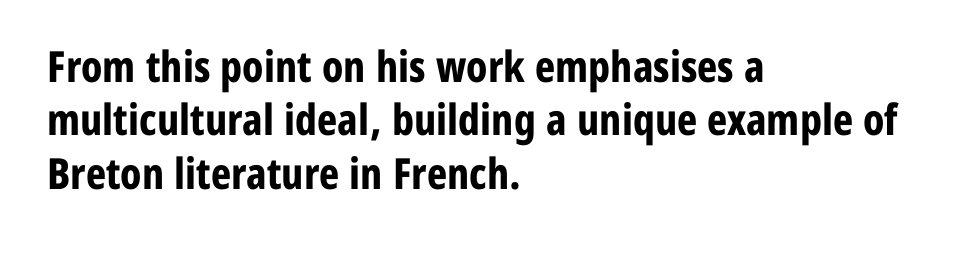
Q: Is the text bold? A: Yes.
Q: Is the text italic (slanted)? A: No, it is upright.
Q: Is the typeface a serif or a sans-serif typeface? A: Sans-serif.
Q: Is the text underlined? A: No.
Q: How is the paragraph aligned? A: Left-aligned.
Q: Is the spacing between letters normal or unusually wide? A: Normal.
Q: Width (condensed, normal, or wide)? A: Condensed.
Q: Stroke contrast? A: Low.
Q: x-height? A: Medium.
Q: Monospaced? A: No.
